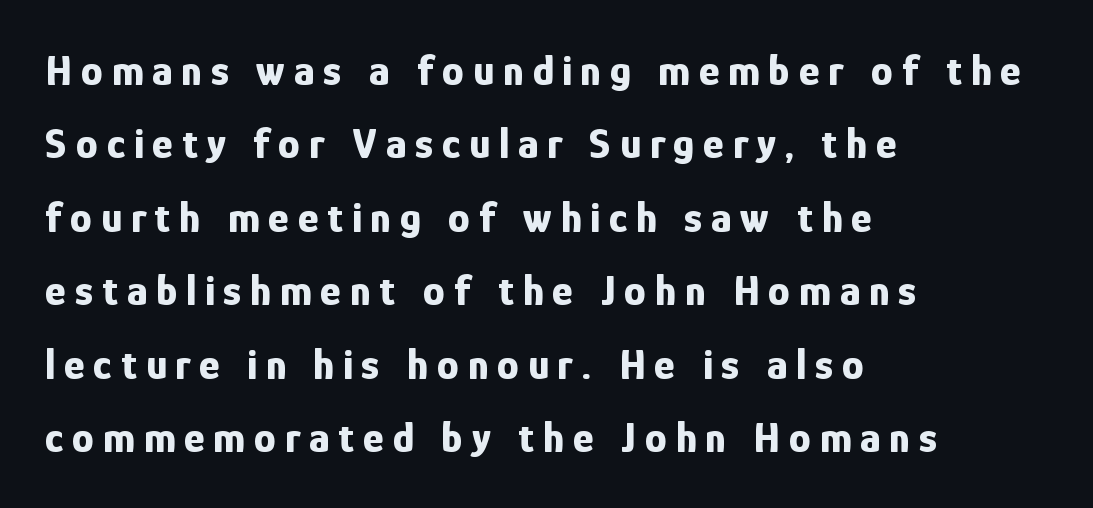
The image shows 44 px bold, condensed sans-serif type, upright; set left-aligned, normal line spacing (1.67x), unusually wide letter spacing (+0.2 em), not underlined; low stroke contrast and a medium x-height.
